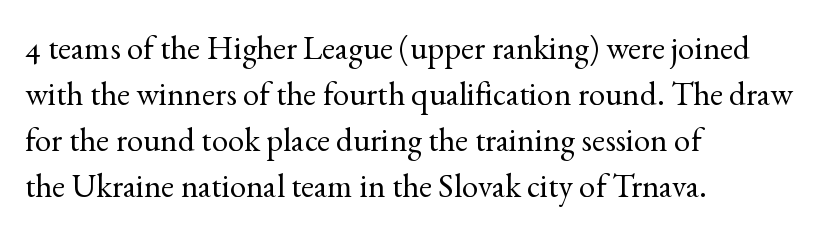
Q: Is the text bold? A: No.
Q: Is the text italic (slanted)? A: No, it is upright.
Q: Is the typeface a serif or a sans-serif typeface? A: Serif.
Q: Is the text underlined? A: No.
Q: How is the paragraph aligned? A: Left-aligned.
Q: Is the spacing between letters normal or unusually wide? A: Normal.
Q: Is the spacing between lines tight, normal or loose? A: Normal.
Q: Width (condensed, normal, or wide)? A: Normal.
Q: x-height? A: Small.
Q: Monospaced? A: No.
